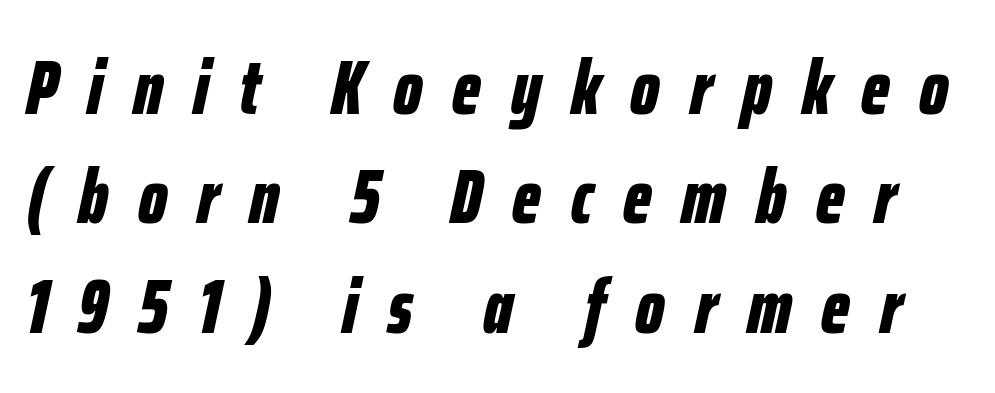
Varying glyph widths throughout — classic text-font behaviour. The zone under the glyphs is completely vacant. A full-strength bold gives these letters their thick strokes. The gaps between neighbouring characters are conspicuously large. Does the lettering tilt? It does — this is italic. The block of text has a typical density, with ordinary space between rows.
